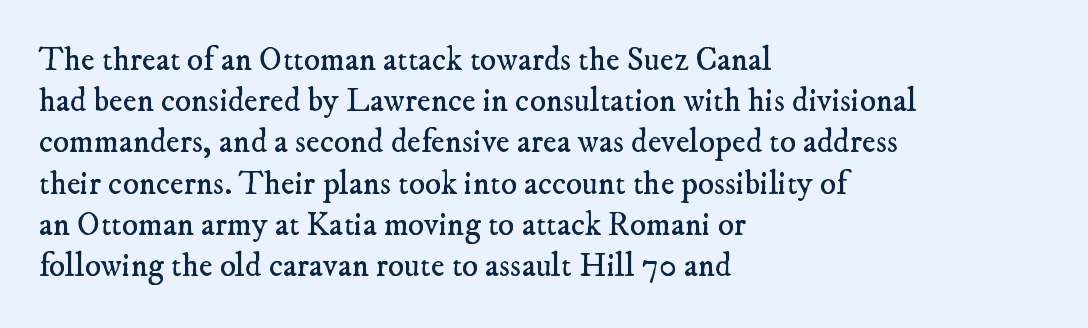
The typeface chosen for these lines features serifs. The gap between lines stays unmarked. Students, note that the glyphs here touch the page at normal intervals. Does the copy run flush right? No — it runs flush left. Summary of vertical rhythm: regular, with standard interline spacing.
